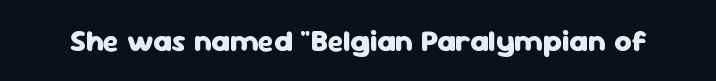
Q: Is the text bold? A: Yes.
Q: Is the text italic (slanted)? A: No, it is upright.
Q: Is the typeface a serif or a sans-serif typeface? A: Sans-serif.
Q: Is the text underlined? A: No.
Q: Is the spacing between letters normal or unusually wide? A: Normal.
Q: Width (condensed, normal, or wide)? A: Normal.
Q: Stroke contrast? A: Low.
Q: x-height? A: Medium.
Q: Monospaced? A: No.
